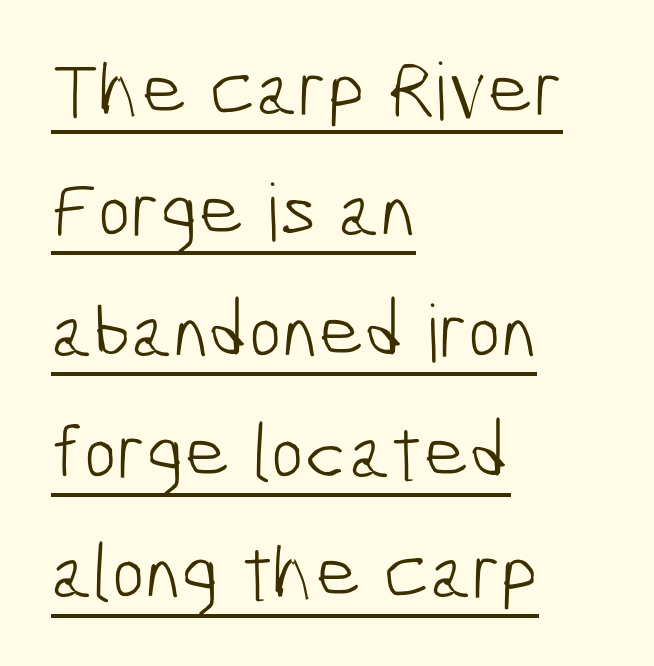
{"serif": "no", "bold": "no", "weight": "light", "width": "condensed", "stroke_contrast": "low", "x_height": "medium", "monospaced": "no", "underline": "yes", "align": "left", "line_spacing": "normal", "line_spacing_ratio": 1.53, "letter_spacing": "normal", "letter_spacing_em": 0.0, "glyph_px": 79}
